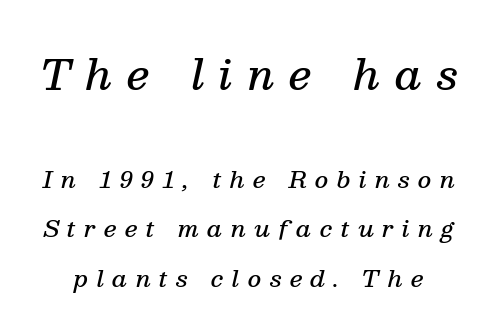
{"serif": "yes", "italic": "yes", "lean": "right", "slant_degrees": 13, "bold": "semi", "weight": "semibold", "width": "normal", "stroke_contrast": "medium", "x_height": "medium", "monospaced": "no", "underline": "no", "line_spacing": "loose", "line_spacing_ratio": 2.15, "letter_spacing": "wide", "letter_spacing_em": 0.36, "larger_block": "first", "size_ratio": 1.78, "glyph_px": 41}
